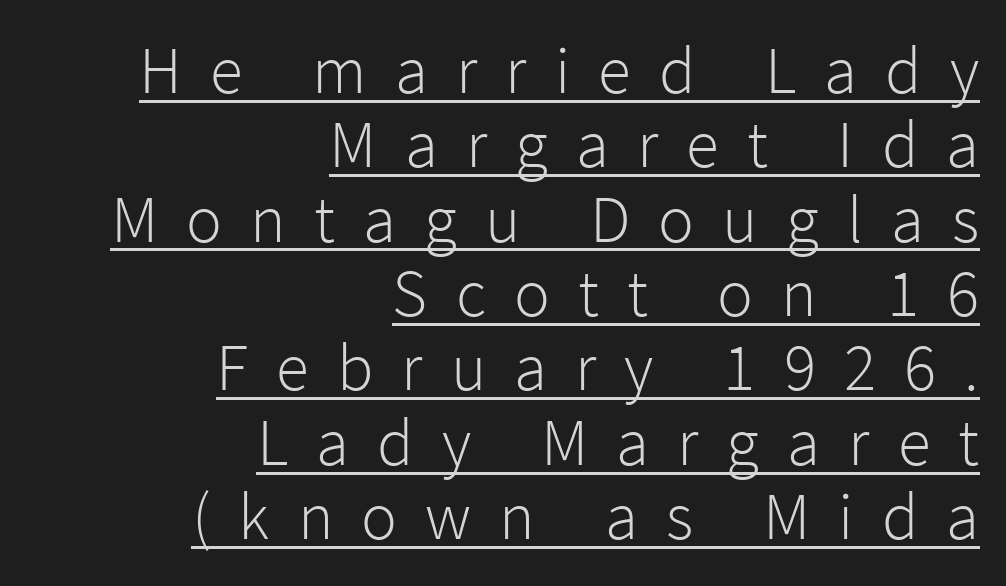
The image shows 67 px light sans-serif type, upright; set right-aligned, tight line spacing (1.11x), unusually wide letter spacing (+0.42 em), underlined; low stroke contrast and a medium x-height.
